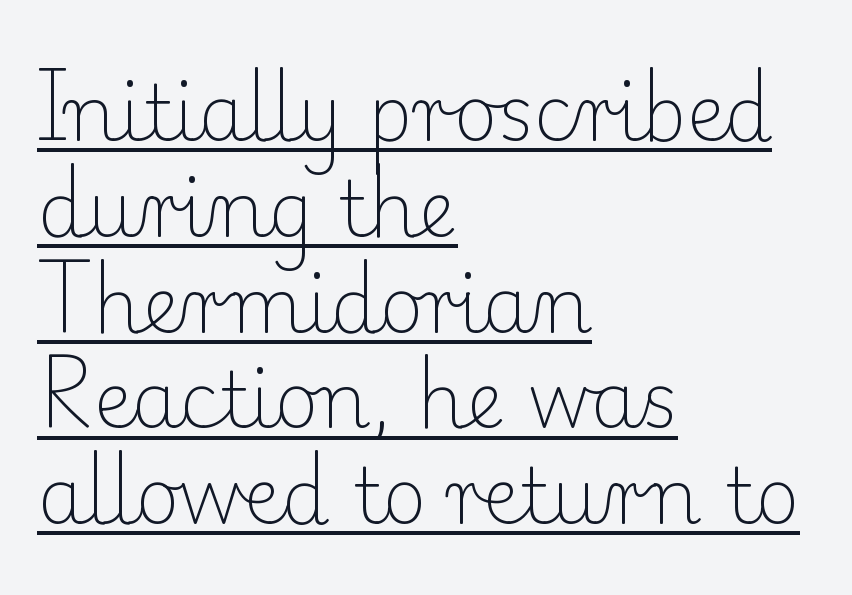
Q: Is the text bold? A: No.
Q: Is the text italic (slanted)? A: No, it is upright.
Q: Is the typeface a serif or a sans-serif typeface? A: Serif.
Q: Is the text underlined? A: Yes.
Q: How is the paragraph aligned? A: Left-aligned.
Q: Is the spacing between letters normal or unusually wide? A: Normal.
Q: Is the spacing between lines tight, normal or loose? A: Normal.
Q: Width (condensed, normal, or wide)? A: Normal.
Q: Stroke contrast? A: Low.
Q: x-height? A: Small.
Q: Monospaced? A: No.
